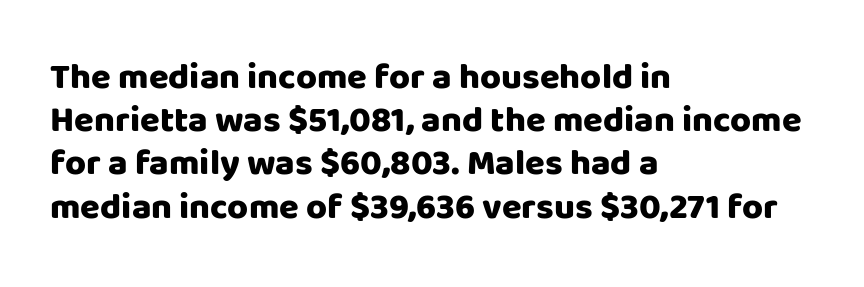
{"serif": "no", "italic": "no", "bold": "yes", "weight": "heavy", "width": "normal", "stroke_contrast": "low", "x_height": "large", "monospaced": "no", "underline": "no", "align": "left", "line_spacing_ratio": 1.2, "letter_spacing": "normal", "letter_spacing_em": 0.0, "glyph_px": 36}
